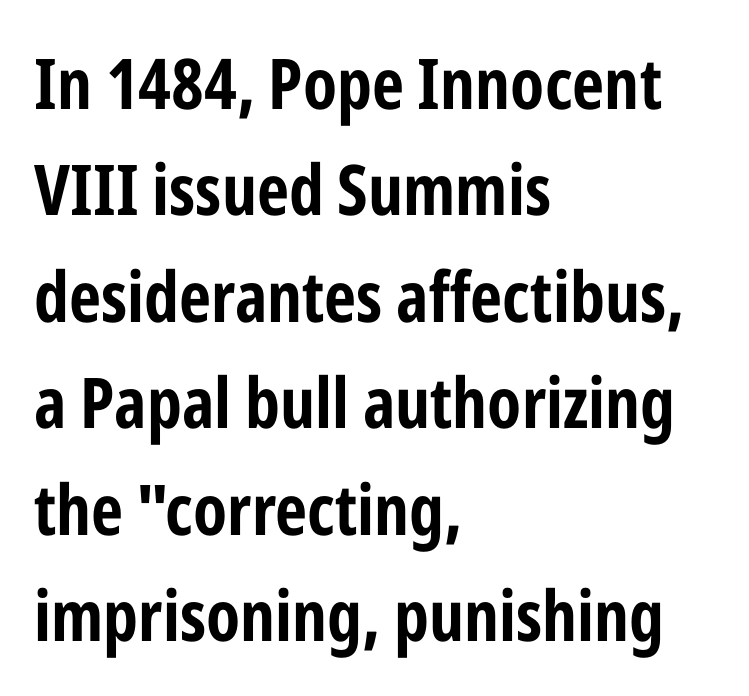
The face used here is proportionally spaced, like ordinary book or web type. These lines keep a tight, regular rhythm from letter to letter. The passage shown stacks its lines at a standard gap. The letters carry no serifs — their stems end cleanly without finishing strokes. These lines stack with their left ends in a neat column. Underlining? Definitely not there.
